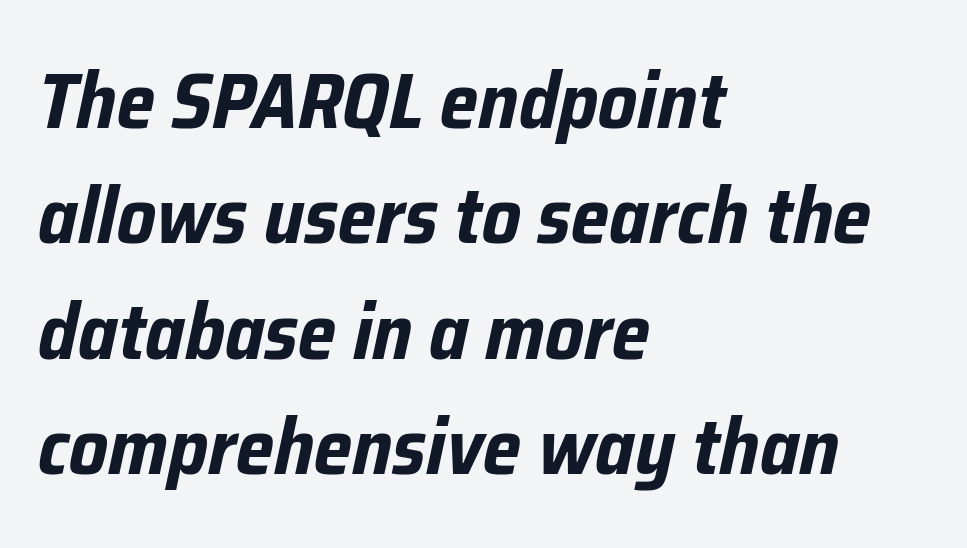
The glyphs are unaccompanied by any horizontal stroke below them. Reading down the block, your eye returns to a fixed left position each line. Each letter keeps its own natural width here, so spacing adapts to shape. Does the leading feel generous? No, just average.
